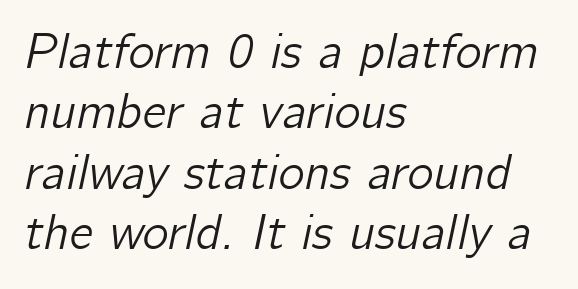
The image shows 50 px text type, italic (leaning right); set left-aligned, line spacing 1.21x, normal letter spacing, not underlined; low stroke contrast and a medium x-height.
